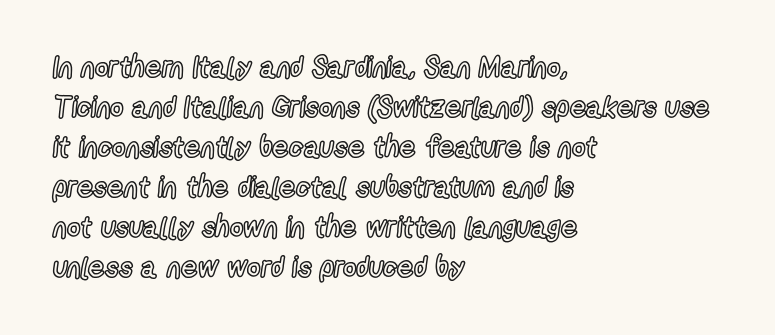
The image shows 29 px condensed type; set left-aligned, normal line spacing (1.38x), normal letter spacing, not underlined; a medium x-height.
